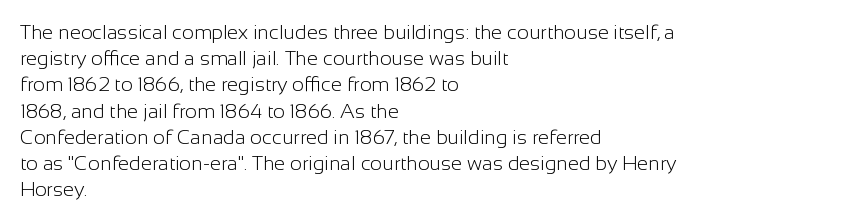
Q: Is the text bold? A: No.
Q: Is the text italic (slanted)? A: No, it is upright.
Q: Is the text underlined? A: No.
Q: How is the paragraph aligned? A: Left-aligned.
Q: Is the spacing between letters normal or unusually wide? A: Normal.
Q: Is the spacing between lines tight, normal or loose? A: Normal.
